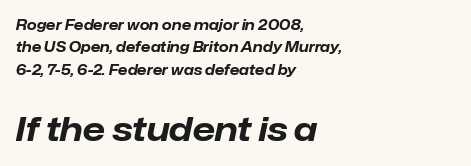
When letters slant like this, we call the style italic. These lines keep a tight, regular rhythm from letter to letter. Rule under the text: the space is simply empty. This sample has the flowing, uneven cadence of proportional lettering. The typesetting leans heavy: a genuine bold.
